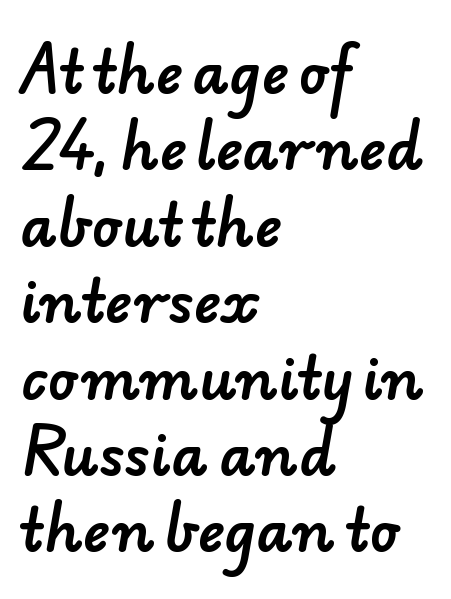
This rendering leaves character spacing at its baseline value. The zone under the glyphs is completely vacant. Teacher's note: observe the even left margin — that is flush-left alignment. The rendering uses natural spacing where letterforms have individual widths.
